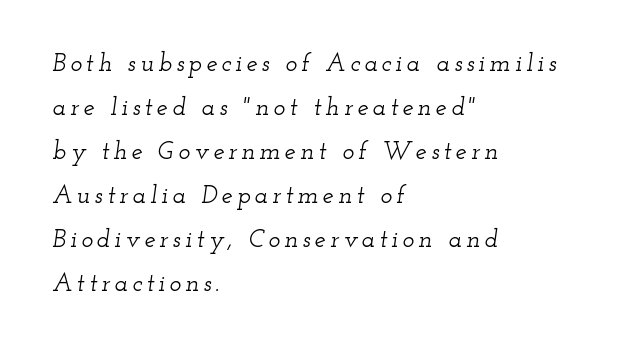
Q: Is the text italic (slanted)? A: Yes, it leans right by about 12 degrees.
Q: Is the text underlined? A: No.
Q: How is the paragraph aligned? A: Left-aligned.
